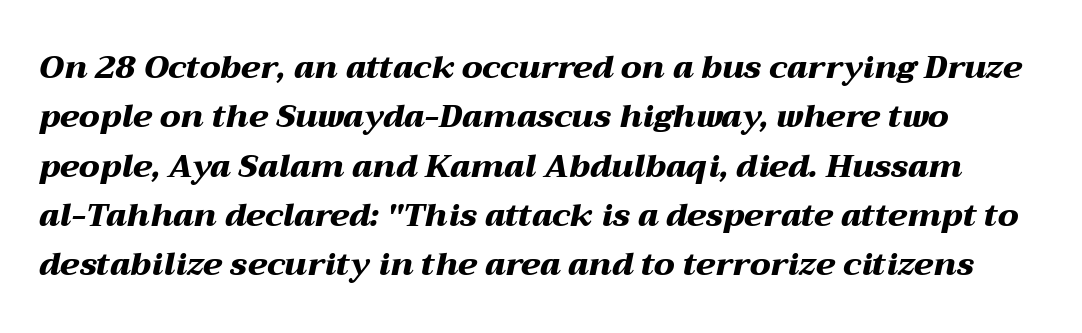
{"italic": "yes", "lean": "right", "slant_degrees": 12, "bold": "yes", "weight": "heavy", "width": "wide", "stroke_contrast": "medium", "x_height": "medium", "monospaced": "no", "underline": "no", "line_spacing": "normal", "line_spacing_ratio": 1.54, "letter_spacing": "normal", "letter_spacing_em": 0.0, "glyph_px": 32}
